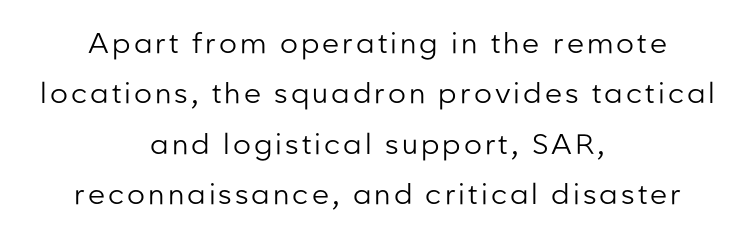
The image shows 28 px regular-weight sans-serif type, upright; set centered, line spacing 1.8x, not underlined; low stroke contrast and a medium x-height.
